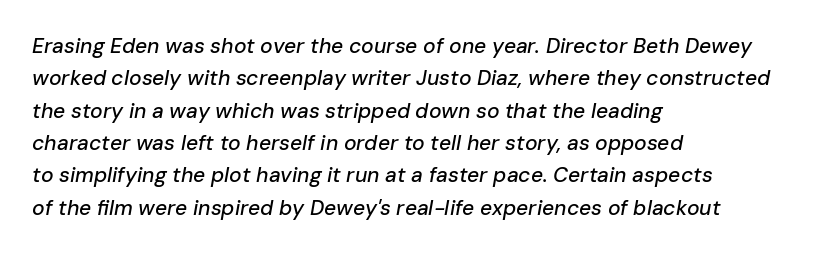
{"italic": "yes", "lean": "right", "slant_degrees": 10, "underline": "no", "align": "left", "line_spacing": "normal", "line_spacing_ratio": 1.54, "letter_spacing": "normal", "letter_spacing_em": 0.0, "glyph_px": 21}
